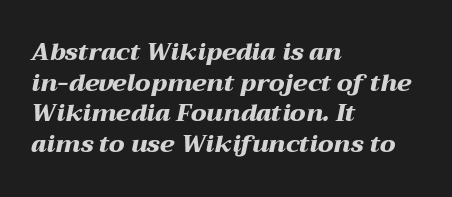
Q: Is the text bold? A: Yes.
Q: Is the text italic (slanted)? A: Yes, it leans right by about 12 degrees.
Q: Is the text underlined? A: No.
Q: How is the paragraph aligned? A: Left-aligned.
Q: Is the spacing between letters normal or unusually wide? A: Normal.
Q: Is the spacing between lines tight, normal or loose? A: Normal.
